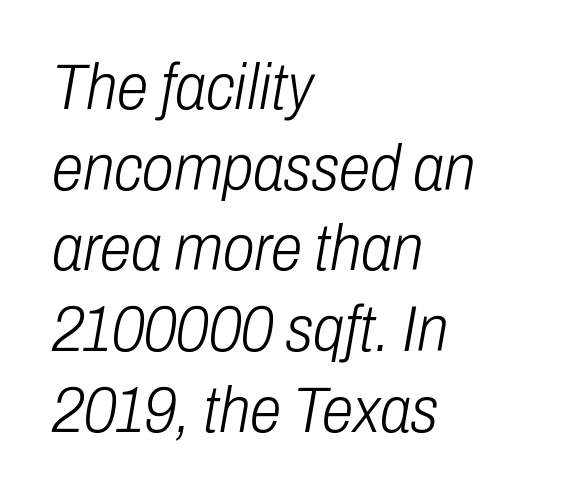
Short and long lines alike share a common starting point at left. One glance says typical: line gaps are just what's usual. Unmarked baselines from the first word to the last. Every character sits at an angle, as italics do. No extra tracking has been applied to these lines.
